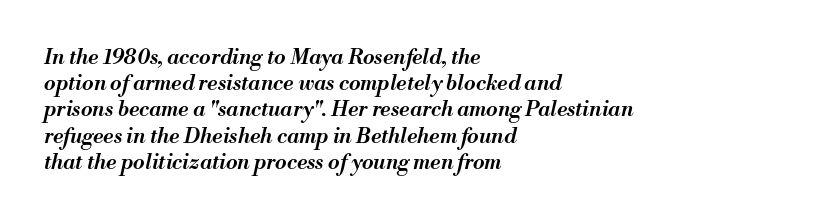
The image shows 21 px text type, italic (leaning right); set left-aligned, normal line spacing (1.25x), normal letter spacing, not underlined.
